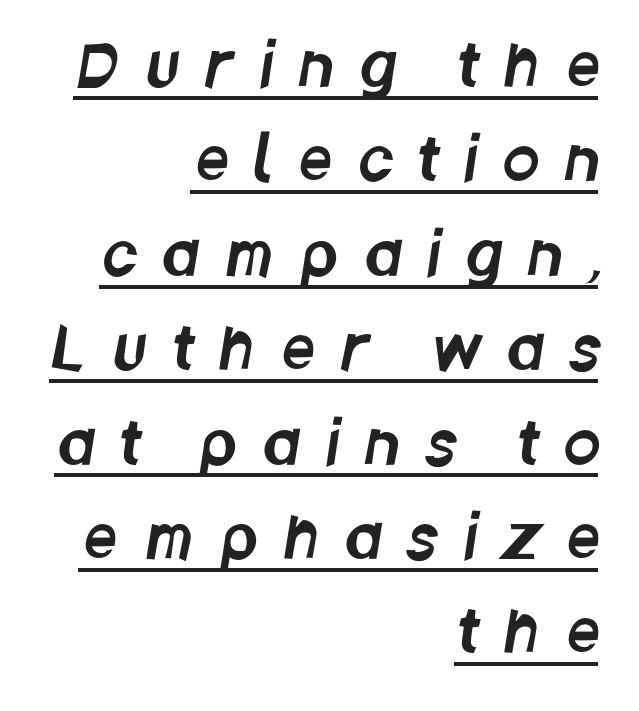
{"serif": "no", "width": "condensed", "stroke_contrast": "low", "x_height": "large", "monospaced": "no", "underline": "yes", "align": "right", "line_spacing": "normal", "line_spacing_ratio": 1.6, "letter_spacing": "wide", "letter_spacing_em": 0.45, "glyph_px": 59}
